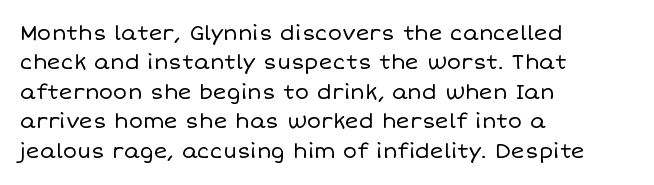
{"italic": "no", "bold": "no", "underline": "no", "align": "left", "line_spacing": "normal", "line_spacing_ratio": 1.4, "letter_spacing": "normal", "letter_spacing_em": 0.0, "glyph_px": 21}
